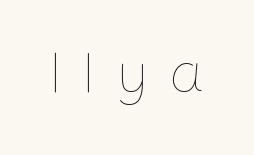
{"italic": "no", "bold": "no", "weight": "thin", "width": "normal", "stroke_contrast": "low", "x_height": "medium", "monospaced": "no", "underline": "no", "letter_spacing": "wide", "letter_spacing_em": 0.33, "glyph_px": 59}
